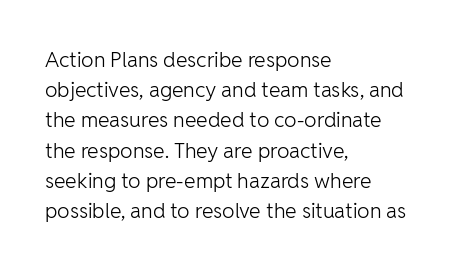
Regarding leading, the lines here are spaced in the standard way. Underline: absent. A classic flush-left, rag-right setting is used for this passage. Every character sits straight up, as roman type does.
